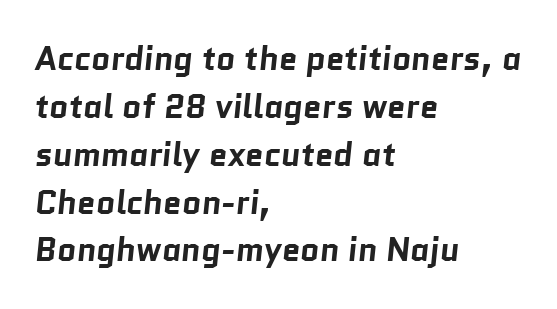
Underlining? Definitely not there. Font category for this specimen: sans-serif. If you drew a ruler down the left edge, every line would touch it. Heavy, bold letterforms. Students, observe: this is what conventionally led text looks like. Each letter keeps its own natural width here, so spacing adapts to shape.
